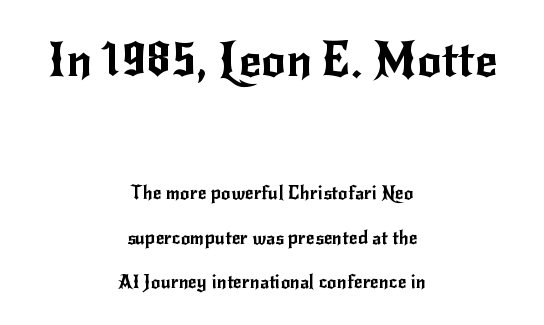
The image shows 48 px sans-serif type, upright; set centered, loose line spacing (2.35x), normal letter spacing, not underlined; the first (top) block is 2.53x larger; low stroke contrast and a small x-height.
